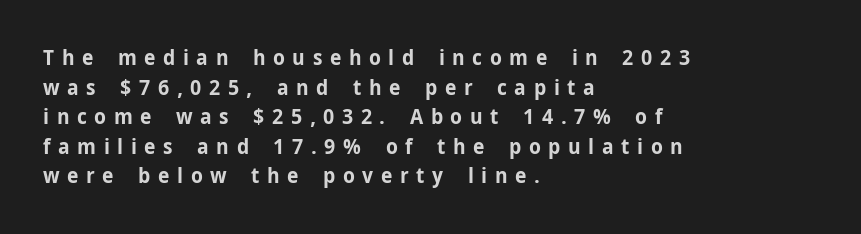
Q: Is the text bold? A: Yes.
Q: Is the text italic (slanted)? A: No, it is upright.
Q: Is the text underlined? A: No.
Q: How is the paragraph aligned? A: Left-aligned.
Q: Is the spacing between letters normal or unusually wide? A: Unusually wide.
Q: Is the spacing between lines tight, normal or loose? A: Normal.
